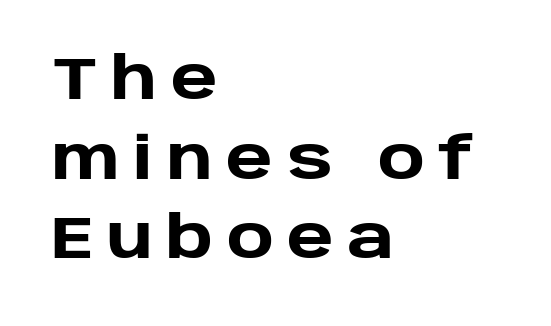
{"serif": "no", "italic": "no", "bold": "yes", "weight": "heavy", "width": "normal", "stroke_contrast": "low", "x_height": "large", "monospaced": "no", "underline": "no", "align": "left", "line_spacing": "normal", "line_spacing_ratio": 1.35, "letter_spacing": "wide", "letter_spacing_em": 0.23, "glyph_px": 59}
